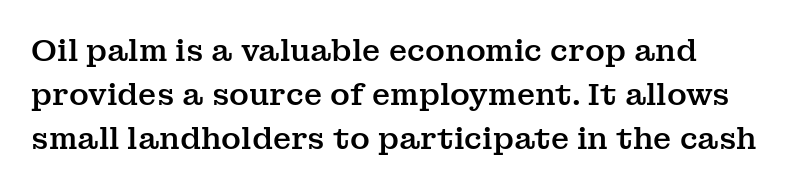
Italic? Not at all — the glyphs are vertical. The baseline area is clear. This sample keeps an unexceptional amount of space between lines. The face used here is seriffed, in the tradition of book romans. One-word summary of the alignment: left. No extra tracking has been applied to these lines.
